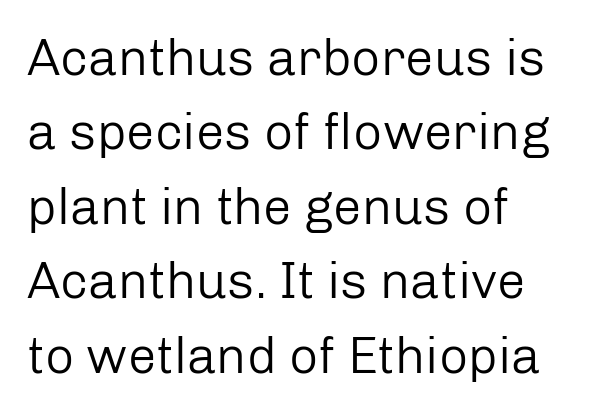
The image shows 51 px regular-weight sans-serif type, upright; set normal line spacing (1.46x), normal letter spacing, not underlined; low stroke contrast and a medium x-height.
